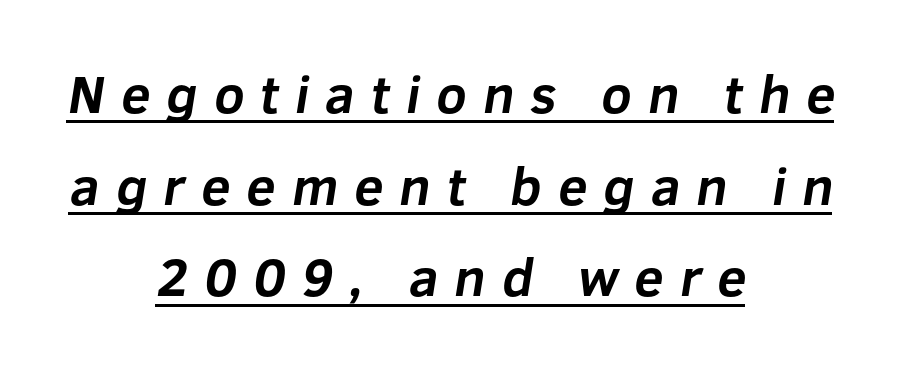
The image shows 53 px bold sans-serif type; set centered, line spacing 1.73x, unusually wide letter spacing (+0.3 em), underlined; low stroke contrast and a medium x-height.
